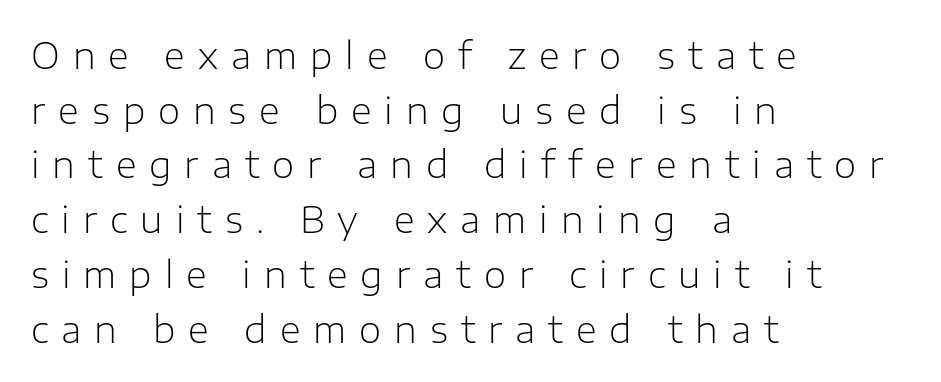
{"serif": "no", "italic": "no", "bold": "no", "weight": "light", "width": "normal", "stroke_contrast": "low", "x_height": "medium", "monospaced": "no", "underline": "no", "align": "left", "line_spacing": "normal", "line_spacing_ratio": 1.52, "letter_spacing": "wide", "letter_spacing_em": 0.36, "glyph_px": 36}
